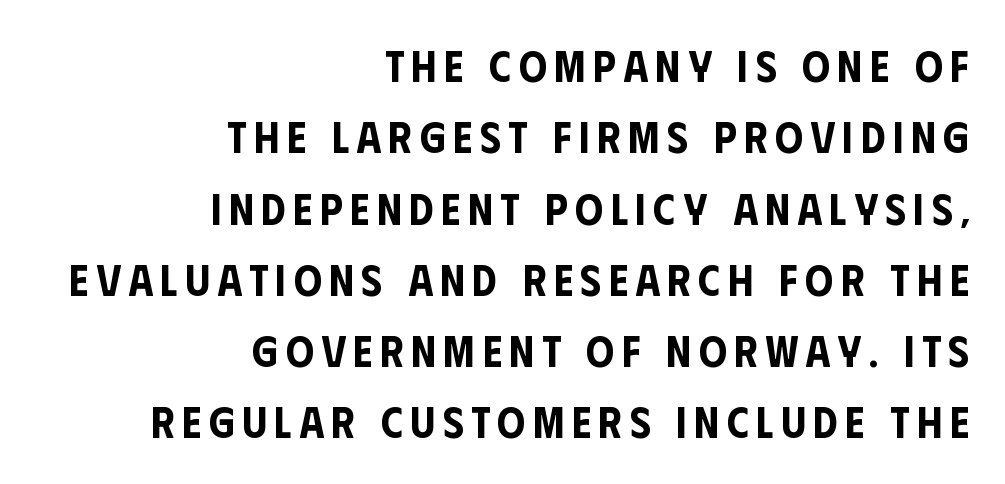
Q: Is the text italic (slanted)? A: No, it is upright.
Q: Is the typeface a serif or a sans-serif typeface? A: Sans-serif.
Q: Is the text underlined? A: No.
Q: How is the paragraph aligned? A: Right-aligned.
Q: Is the spacing between lines tight, normal or loose? A: Normal.
Q: Width (condensed, normal, or wide)? A: Condensed.
Q: Stroke contrast? A: Low.
Q: x-height? A: Large.
Q: Monospaced? A: No.
